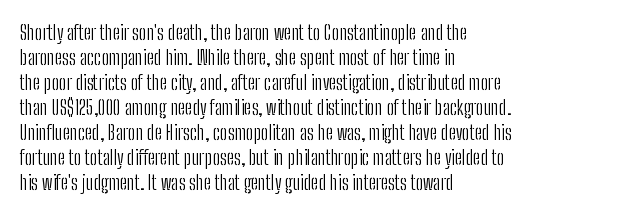
{"italic": "no", "bold": "no", "underline": "no", "align": "left", "line_spacing": "normal", "line_spacing_ratio": 1.25, "letter_spacing": "normal", "letter_spacing_em": 0.0, "glyph_px": 20}
